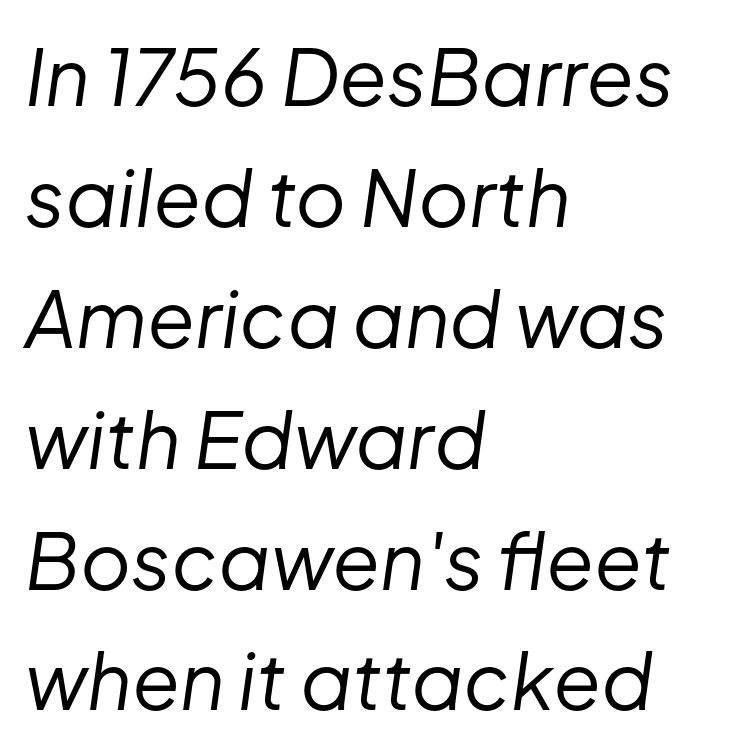
Q: Is the text bold? A: No.
Q: Is the text italic (slanted)? A: Yes, it leans right by about 8 degrees.
Q: Is the text underlined? A: No.
Q: How is the paragraph aligned? A: Left-aligned.
Q: Is the spacing between letters normal or unusually wide? A: Normal.
Q: Is the spacing between lines tight, normal or loose? A: Normal.
Q: Width (condensed, normal, or wide)? A: Normal.
Q: Stroke contrast? A: Low.
Q: x-height? A: Medium.
Q: Monospaced? A: No.
